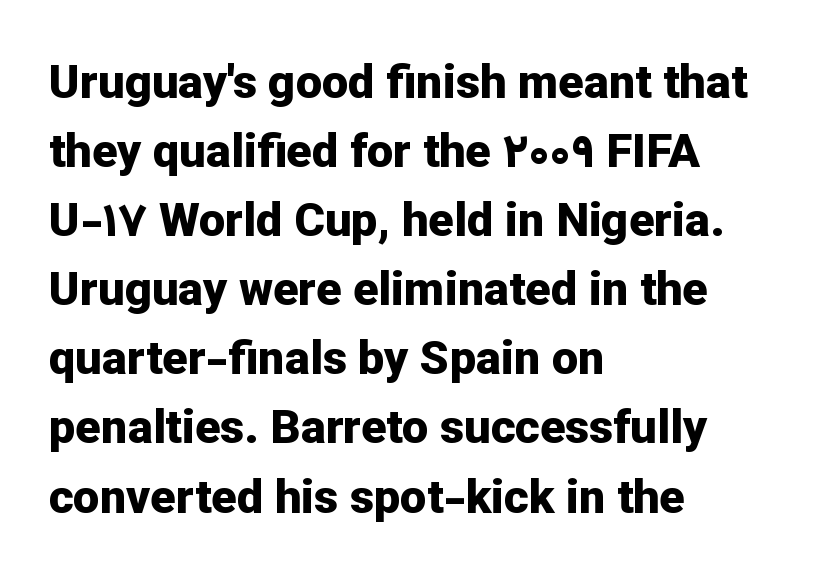
{"serif": "no", "italic": "no", "bold": "yes", "weight": "bold", "width": "normal", "stroke_contrast": "low", "x_height": "medium", "monospaced": "no", "underline": "no", "align": "left", "line_spacing": "normal", "line_spacing_ratio": 1.47, "letter_spacing": "normal", "letter_spacing_em": 0.0, "glyph_px": 47}
